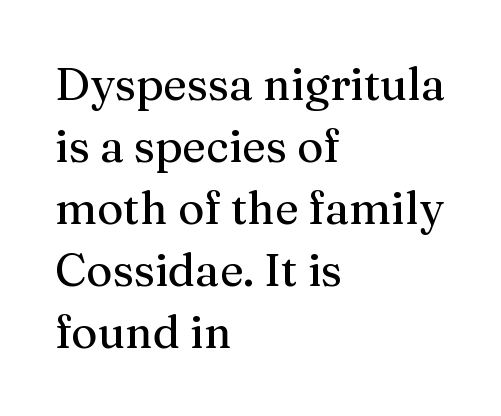
The image shows 45 px serif type, upright; set left-aligned, normal line spacing (1.38x), normal letter spacing, not underlined; medium stroke contrast and a medium x-height.
